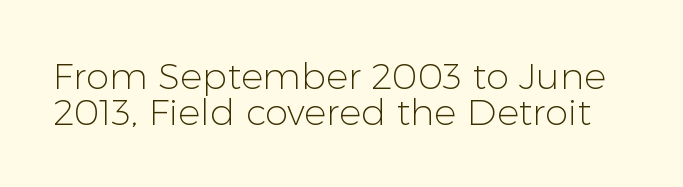
This sample has the flowing, uneven cadence of proportional lettering. Ordinary non-slanted type is in use. The letters sit at their default tracking, neither squeezed nor spread. Has an underline been added? It has not. Serifs: no, the terminals of the letterforms are clean. Ink coverage per letter is moderate at most.
